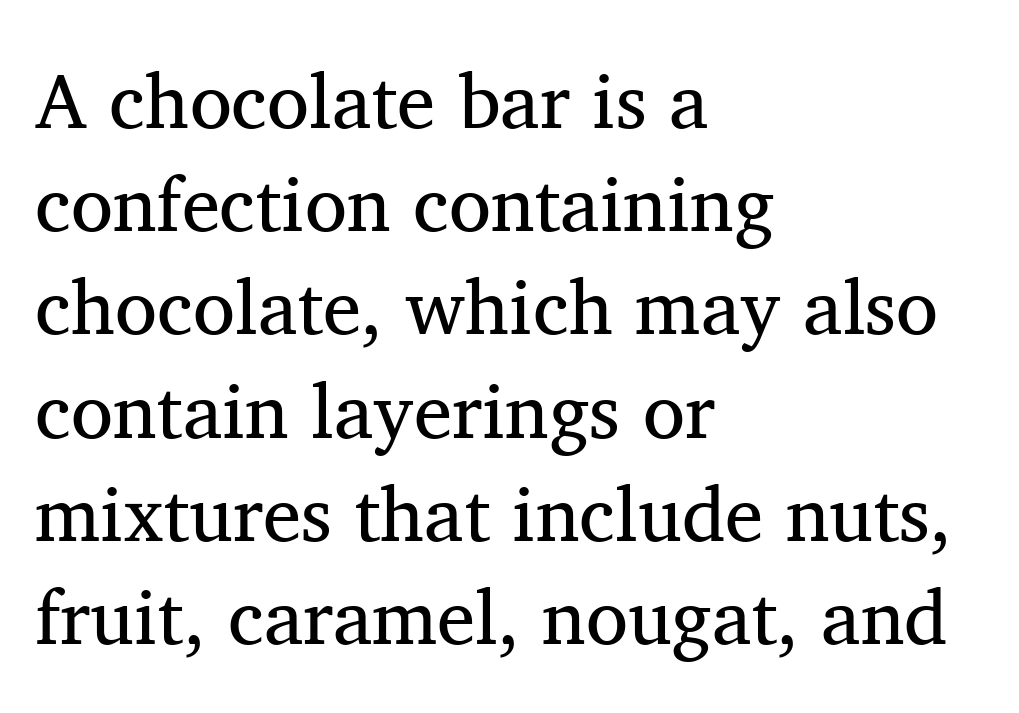
{"serif": "yes", "italic": "no", "bold": "no", "weight": "regular", "width": "normal", "stroke_contrast": "medium", "x_height": "medium", "monospaced": "no", "underline": "no", "align": "left", "line_spacing": "normal", "line_spacing_ratio": 1.34, "letter_spacing": "normal", "letter_spacing_em": 0.0, "glyph_px": 77}
